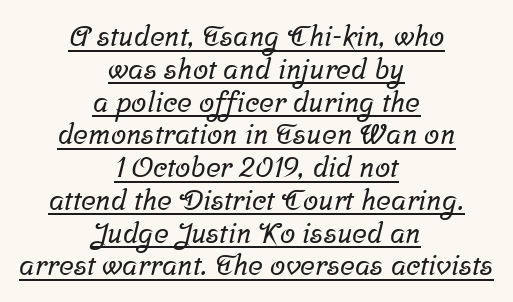
Do the characters align in a grid? No, the font is proportional. In terms of letterspacing, this is plain default setting. The rendered words wear a rule along their underside.
